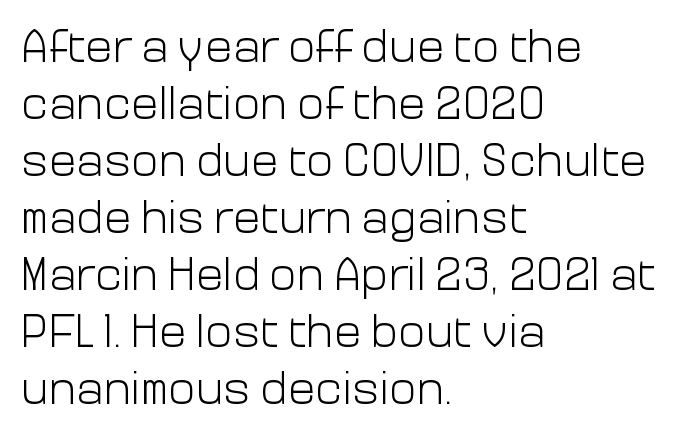
Has an underline been added? It has not. The paragraph has a hard left edge and a soft right edge. Each letter's strokes conclude bluntly, with no projecting serifs. This sample uses an upright cut, with every glyph sitting square on the baseline.
